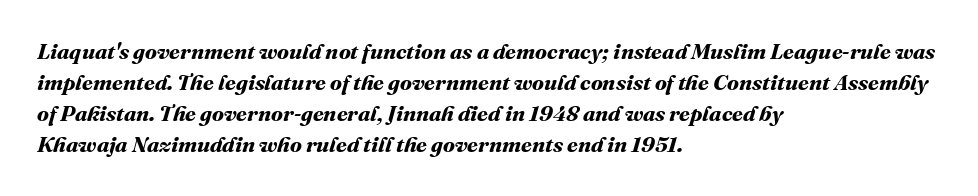
Is there much room between lines? A standard amount, neither cramped nor airy. You could call the tracking neutral — neither tight nor loose. Typesetter's note: full bold, strokes at maximum text heaviness. Glance below the letters and you will spot only blank space.
